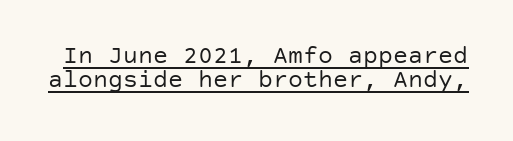
The image shows 25 px text type, upright; set tight line spacing (0.97x), normal letter spacing, underlined.
